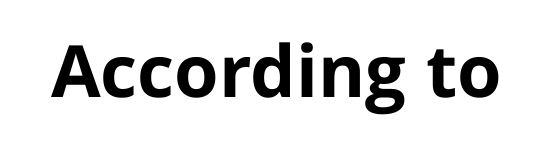
The image shows 72 px bold sans-serif type, upright; set normal letter spacing, not underlined; low stroke contrast and a medium x-height.
